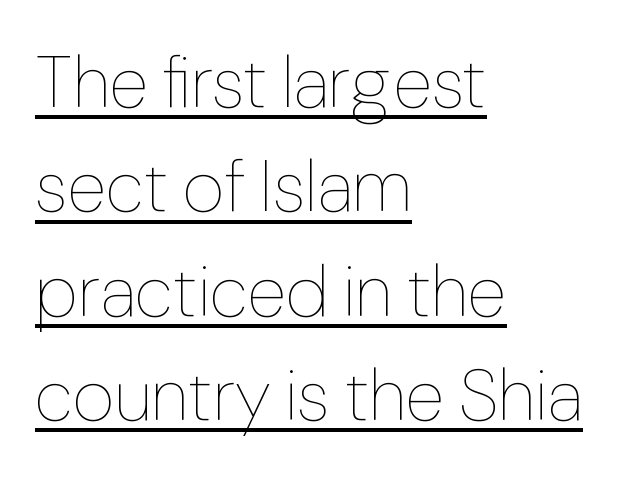
Notice how the passage keeps a crisp vertical edge on the left only. A roman cut, with each character standing at attention. Is this a heavy cut? Hardly; it is regular or lighter. The line texture is even and compact thanks to regular tracking.
